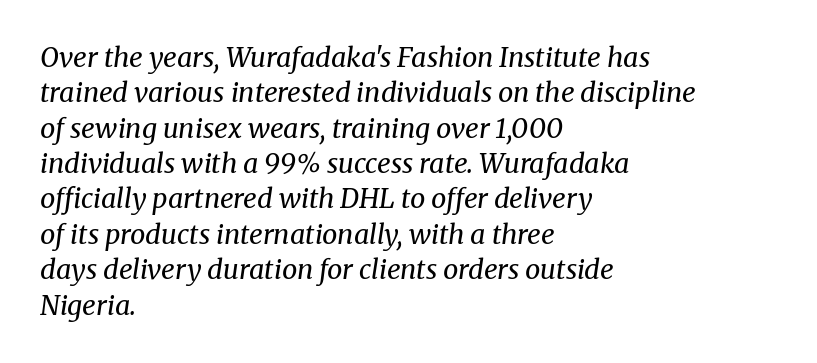
Q: Is the text bold? A: No.
Q: Is the text italic (slanted)? A: Yes, it leans right by about 8 degrees.
Q: Is the text underlined? A: No.
Q: How is the paragraph aligned? A: Left-aligned.
Q: Is the spacing between letters normal or unusually wide? A: Normal.
Q: Is the spacing between lines tight, normal or loose? A: Normal.
